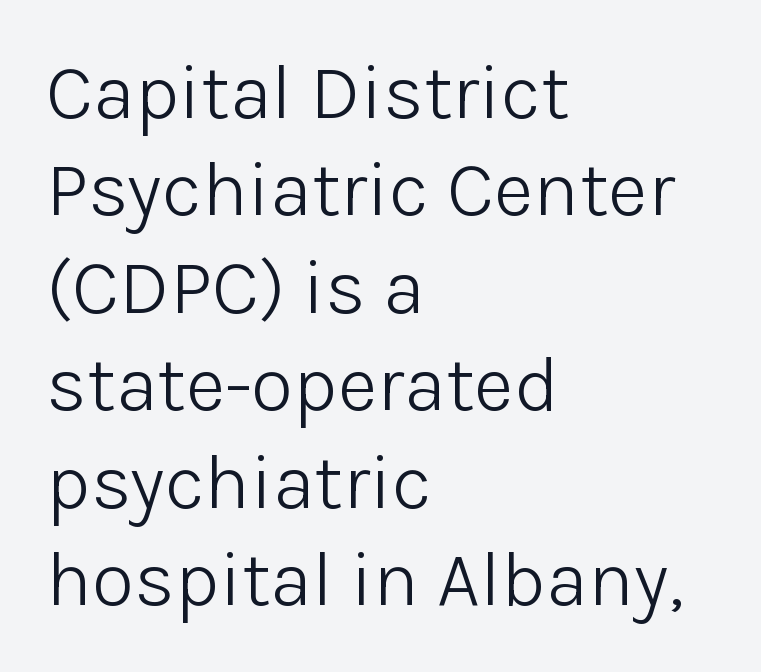
The image shows 78 px light sans-serif type, upright; set left-aligned, normal line spacing (1.25x), normal letter spacing, not underlined; low stroke contrast and a medium x-height.
